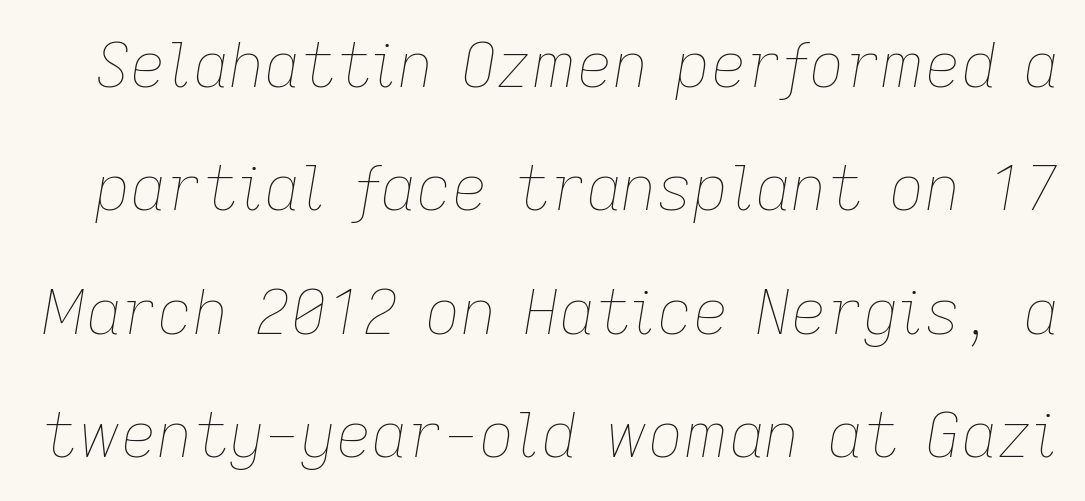
The image shows 62 px thin type, italic (leaning right); set loose line spacing (1.99x), normal letter spacing, not underlined; low stroke contrast and a medium x-height.
